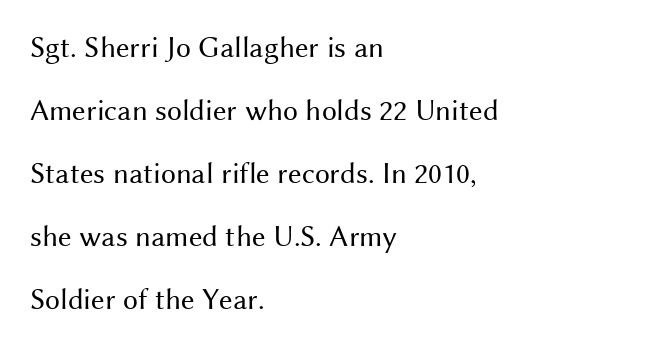
{"serif": "no", "italic": "no", "bold": "no", "weight": "regular", "width": "normal", "stroke_contrast": "medium", "x_height": "medium", "monospaced": "no", "underline": "no", "align": "left", "line_spacing": "loose", "line_spacing_ratio": 2.1, "letter_spacing": "normal", "letter_spacing_em": 0.0, "glyph_px": 30}
